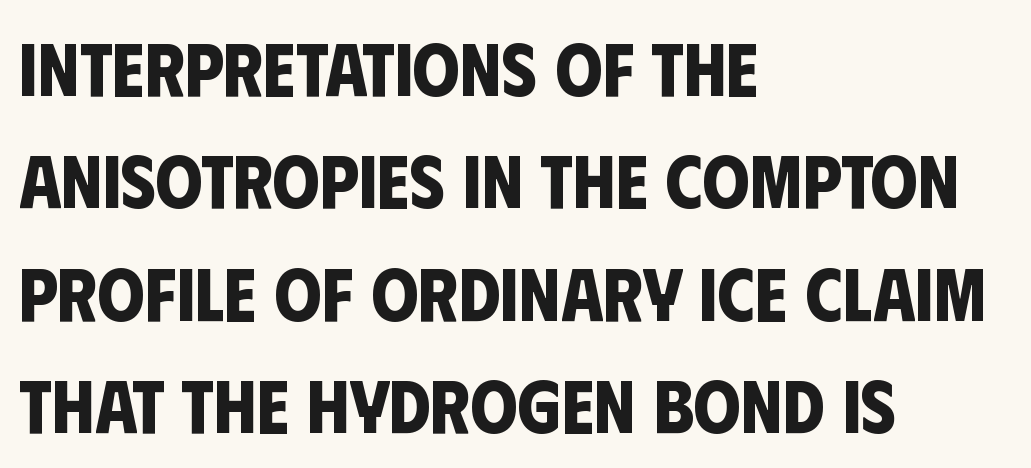
Q: Is the text bold? A: Yes.
Q: Is the typeface a serif or a sans-serif typeface? A: Sans-serif.
Q: Is the text underlined? A: No.
Q: How is the paragraph aligned? A: Left-aligned.
Q: Is the spacing between letters normal or unusually wide? A: Normal.
Q: Is the spacing between lines tight, normal or loose? A: Normal.
Q: Width (condensed, normal, or wide)? A: Condensed.
Q: Stroke contrast? A: Low.
Q: x-height? A: Large.
Q: Monospaced? A: No.
